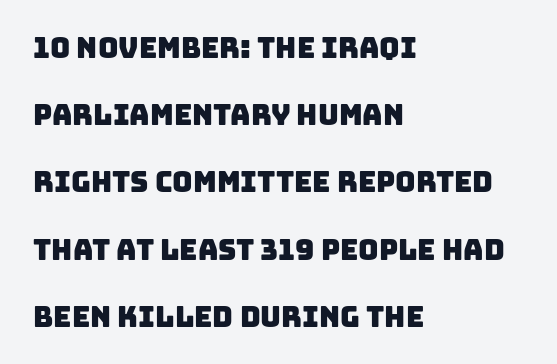
The image shows 28 px sans-serif type; set left-aligned, loose line spacing (2.4x), normal letter spacing, not underlined; low stroke contrast and a large x-height.
